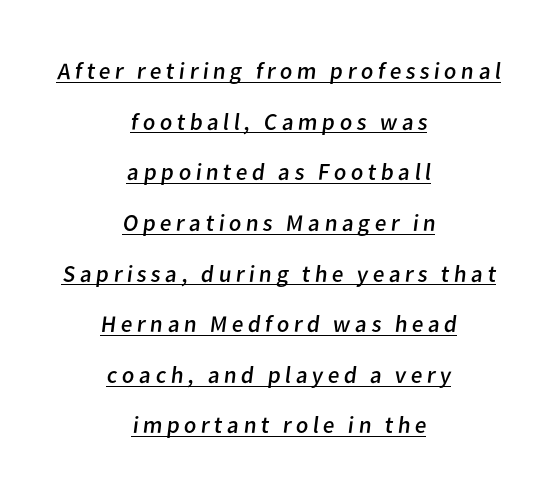
The text block is weighted toward neither margin, spreading evenly from the middle. The rendering uses a large line-height, opening up the rows. Vertical stems look standard width or narrower in stroke. The face used here appears with an underline applied.
